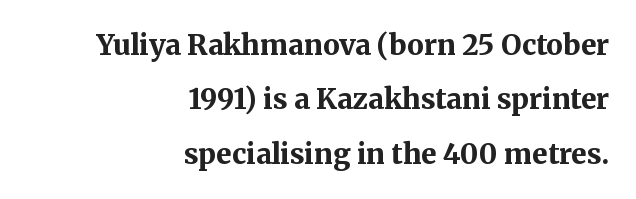
The image shows 28 px bold serif type, upright; set right-aligned, loose line spacing (1.94x), normal letter spacing, not underlined; medium stroke contrast and a medium x-height.
